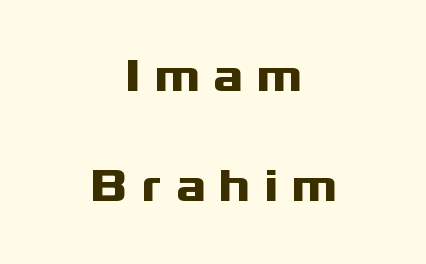
{"serif": "no", "italic": "no", "bold": "yes", "weight": "heavy", "width": "wide", "stroke_contrast": "medium", "x_height": "medium", "monospaced": "no", "underline": "no", "align": "center", "line_spacing": "loose", "line_spacing_ratio": 2.34, "letter_spacing": "wide", "letter_spacing_em": 0.28, "glyph_px": 47}
